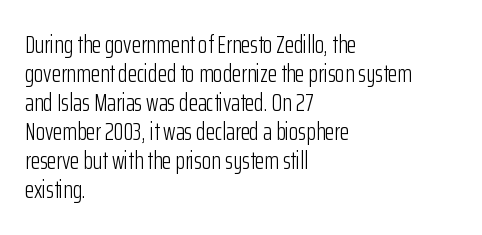
The image shows 24 px text type, upright; set left-aligned, line spacing 1.21x, normal letter spacing, not underlined.
